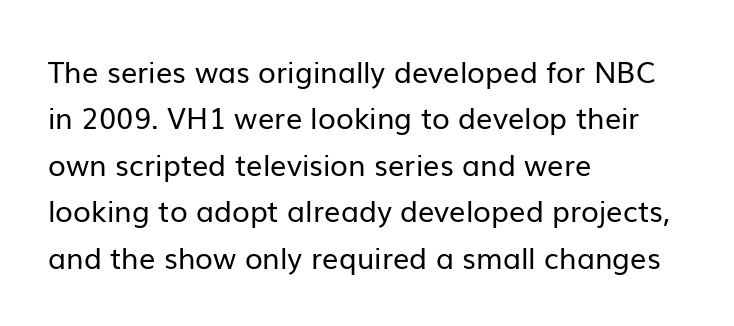
Q: Is the text bold? A: No.
Q: Is the text italic (slanted)? A: No, it is upright.
Q: Is the typeface a serif or a sans-serif typeface? A: Sans-serif.
Q: Is the text underlined? A: No.
Q: How is the paragraph aligned? A: Left-aligned.
Q: Is the spacing between letters normal or unusually wide? A: Normal.
Q: Is the spacing between lines tight, normal or loose? A: Normal.
Q: Width (condensed, normal, or wide)? A: Normal.
Q: Stroke contrast? A: Low.
Q: x-height? A: Medium.
Q: Monospaced? A: No.
